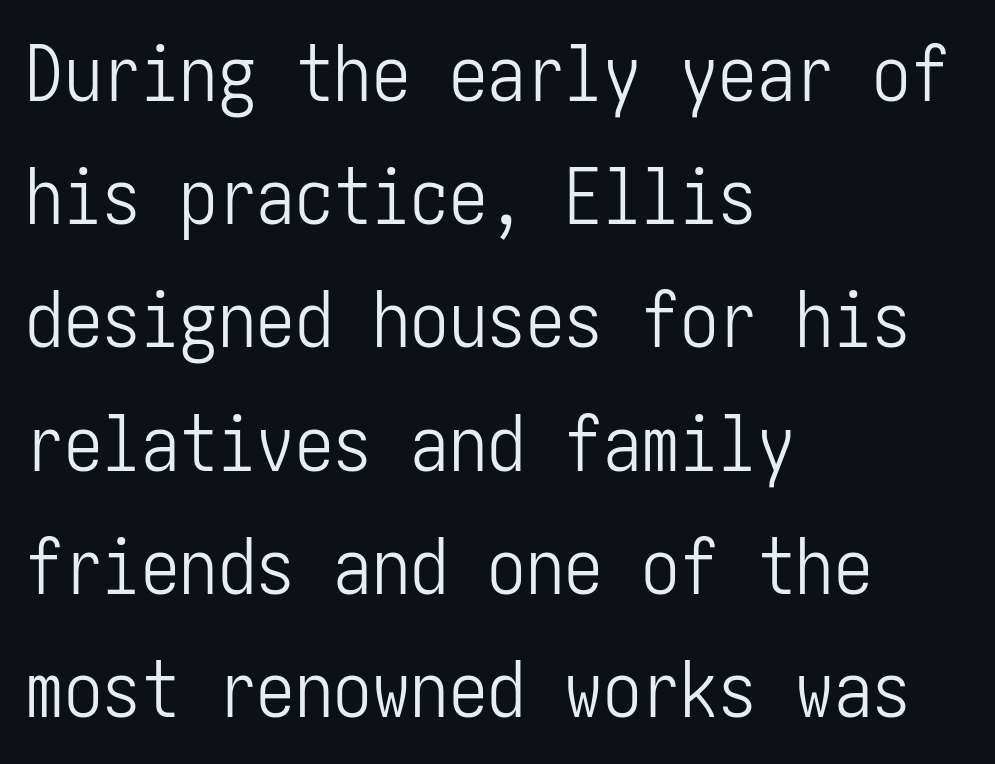
Q: Is the text bold? A: No.
Q: Is the text italic (slanted)? A: No, it is upright.
Q: Is the typeface a serif or a sans-serif typeface? A: Sans-serif.
Q: Is the text underlined? A: No.
Q: How is the paragraph aligned? A: Left-aligned.
Q: Is the spacing between letters normal or unusually wide? A: Normal.
Q: Is the spacing between lines tight, normal or loose? A: Normal.
Q: Width (condensed, normal, or wide)? A: Condensed.
Q: Stroke contrast? A: Low.
Q: x-height? A: Medium.
